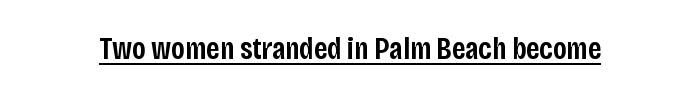
The image shows 31 px semibold, condensed sans-serif type, upright; set normal letter spacing, underlined; low stroke contrast and a large x-height.
